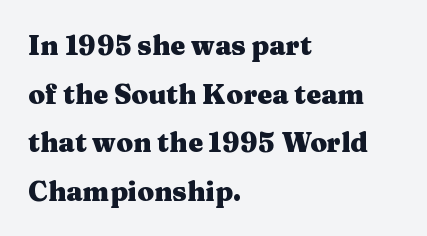
Heavy-handed strokes throughout: this text is bold. Every stem runs plumb, perpendicular to the baseline. Casual observation: everything's shoved over to the left. The passage shown is not underscored anywhere. You could call the tracking neutral — neither tight nor loose.
